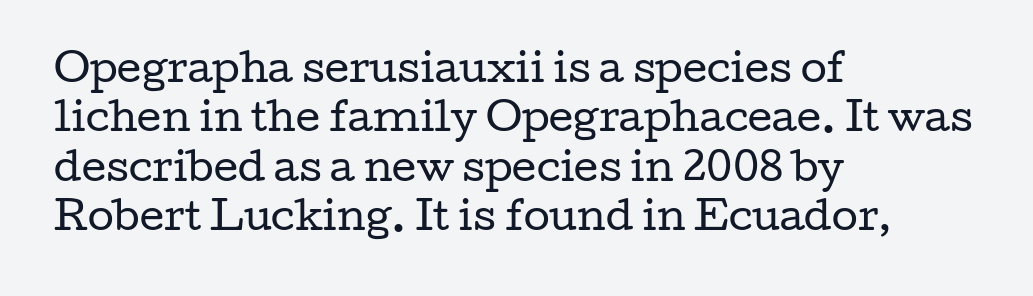
The rows are spaced the way most documents space them. These lines keep a tight, regular rhythm from letter to letter. In terms of letterform style, serifs are clearly present. The strip under each line holds only bare page. The lettering holds an erect, upright posture throughout.
